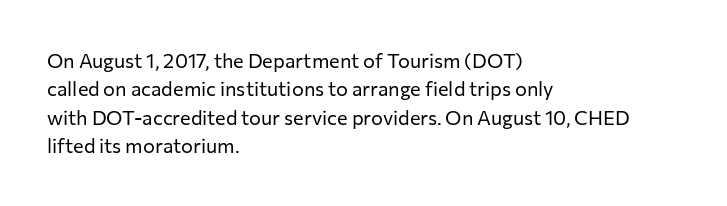
Q: Is the text bold? A: No.
Q: Is the text italic (slanted)? A: No, it is upright.
Q: Is the text underlined? A: No.
Q: How is the paragraph aligned? A: Left-aligned.
Q: Is the spacing between letters normal or unusually wide? A: Normal.
Q: Is the spacing between lines tight, normal or loose? A: Normal.
